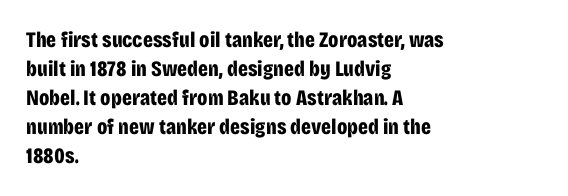
{"italic": "no", "bold": "yes", "underline": "no", "align": "left", "line_spacing": "normal", "line_spacing_ratio": 1.32, "letter_spacing": "normal", "letter_spacing_em": 0.0, "glyph_px": 22}
